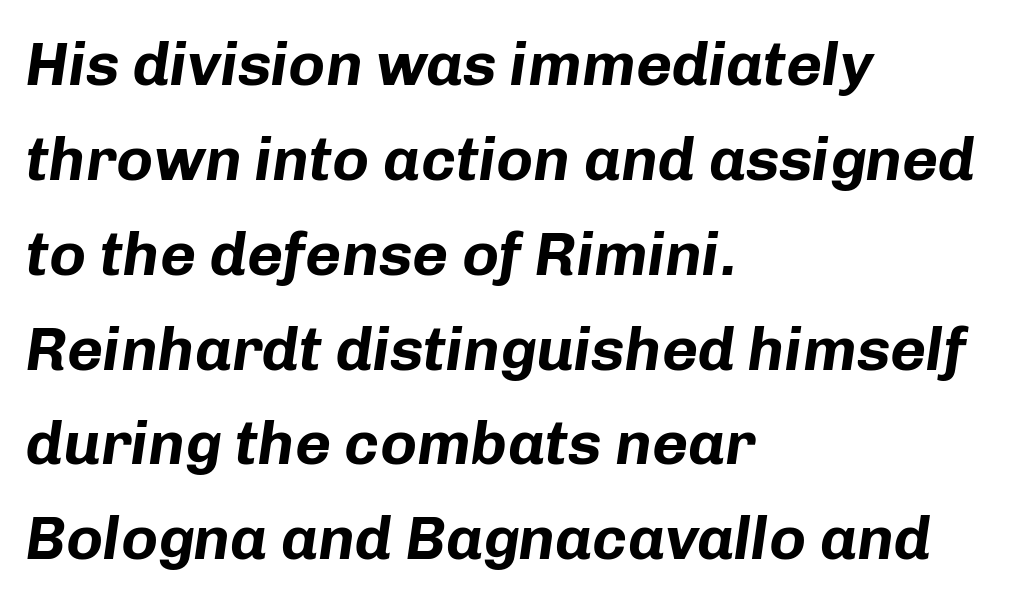
Q: Is the text bold? A: Yes.
Q: Is the text italic (slanted)? A: Yes, it leans right by about 8 degrees.
Q: Is the text underlined? A: No.
Q: How is the paragraph aligned? A: Left-aligned.
Q: Is the spacing between letters normal or unusually wide? A: Normal.
Q: Is the spacing between lines tight, normal or loose? A: Normal.
Q: Width (condensed, normal, or wide)? A: Normal.
Q: Stroke contrast? A: Low.
Q: x-height? A: Medium.
Q: Monospaced? A: No.
